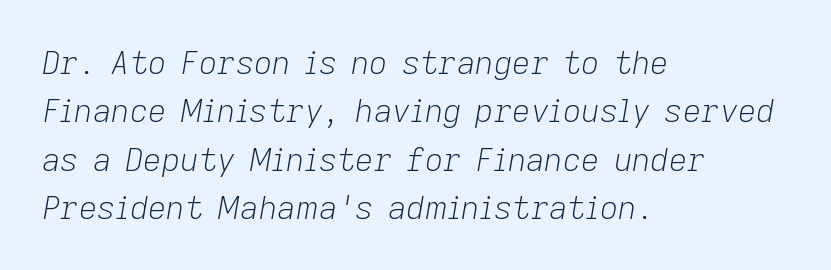
There's an unmistakable incline to the writing here. Spacing verdict: proportional, widths tailored to each character. Short and long lines alike share a common starting point at left. Just letters on the line, the space beneath them empty. Ink coverage per letter is moderate at most. Compared with typical paragraphs, the rows here are spaced about the same.
